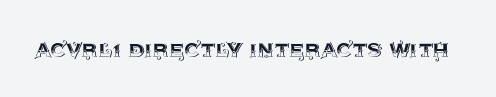
{"italic": "no", "underline": "no", "letter_spacing": "normal", "letter_spacing_em": 0.0, "glyph_px": 26}
